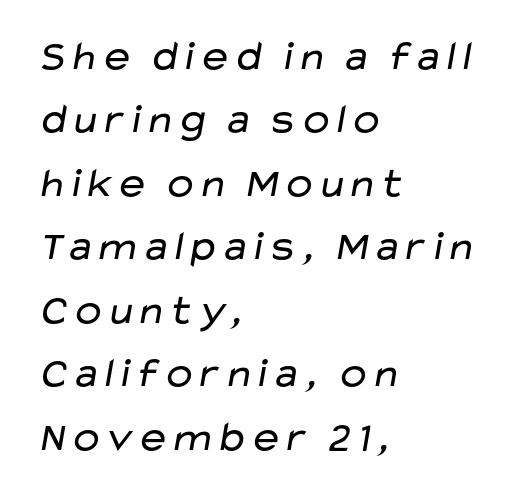
{"serif": "no", "bold": "no", "weight": "regular", "width": "wide", "stroke_contrast": "low", "x_height": "medium", "monospaced": "no", "underline": "no", "align": "left", "line_spacing": "normal", "line_spacing_ratio": 1.51, "letter_spacing": "normal", "letter_spacing_em": 0.0, "glyph_px": 42}
